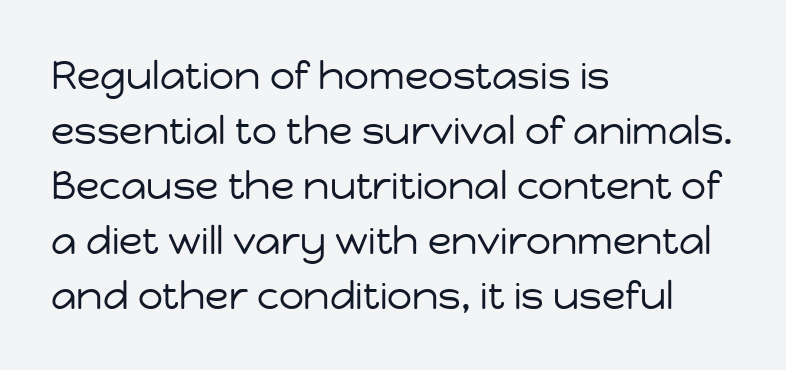
The image shows 39 px regular-weight sans-serif type, upright; set left-aligned, normal line spacing (1.41x), normal letter spacing, not underlined; low stroke contrast and a medium x-height.
